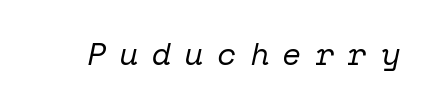
{"serif": "yes", "italic": "yes", "lean": "right", "slant_degrees": 12, "bold": "no", "weight": "regular", "width": "normal", "stroke_contrast": "low", "x_height": "medium", "monospaced": "yes", "underline": "no", "letter_spacing": "wide", "letter_spacing_em": 0.44, "glyph_px": 31}
